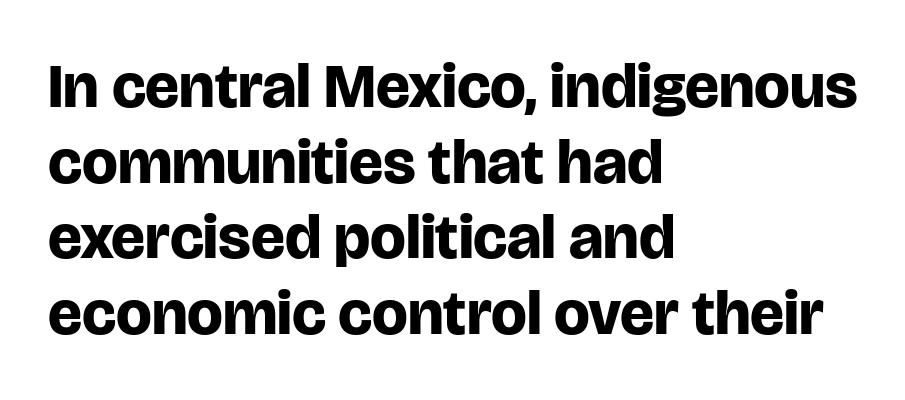
Q: Is the text bold? A: Yes.
Q: Is the text italic (slanted)? A: No, it is upright.
Q: Is the typeface a serif or a sans-serif typeface? A: Sans-serif.
Q: Is the text underlined? A: No.
Q: How is the paragraph aligned? A: Left-aligned.
Q: Is the spacing between letters normal or unusually wide? A: Normal.
Q: Width (condensed, normal, or wide)? A: Normal.
Q: Stroke contrast? A: Low.
Q: x-height? A: Large.
Q: Monospaced? A: No.
